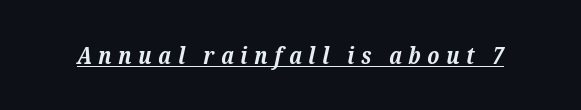
Q: Is the text bold? A: Yes.
Q: Is the text italic (slanted)? A: Yes, it leans right by about 12 degrees.
Q: Is the text underlined? A: Yes.
Q: Is the spacing between letters normal or unusually wide? A: Unusually wide.
